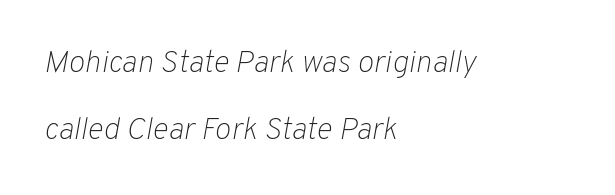
{"italic": "yes", "lean": "right", "slant_degrees": 10, "bold": "no", "weight": "light", "width": "normal", "stroke_contrast": "low", "x_height": "medium", "monospaced": "no", "underline": "no", "align": "left", "line_spacing": "loose", "line_spacing_ratio": 2.15, "letter_spacing": "normal", "letter_spacing_em": 0.0, "glyph_px": 31}
